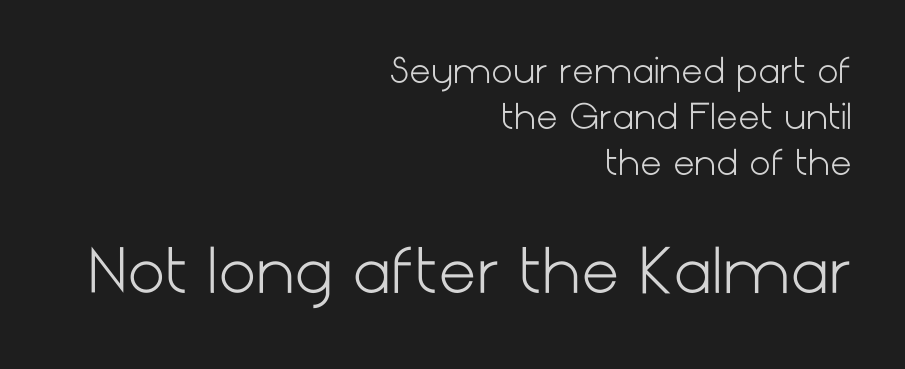
The space between consecutive lines is moderate. Words appear dense and cohesive because spacing is normal. No feet cap the strokes, marking this as sans-serif type. The more generous point size was reserved for the lower chunk.
